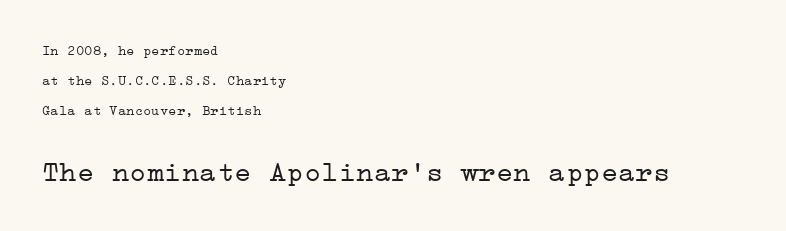
The image shows 29 px light, wide serif type, upright; set left-aligned, loose line spacing (2.15x), normal letter spacing, not underlined; the second (bottom) block is 2.07x larger; low stroke contrast and a medium x-height.
